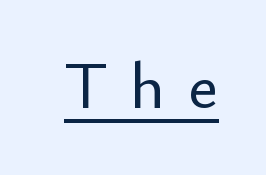
{"serif": "no", "italic": "no", "width": "normal", "stroke_contrast": "low", "x_height": "small", "monospaced": "no", "underline": "yes", "letter_spacing": "wide", "letter_spacing_em": 0.35, "glyph_px": 65}
